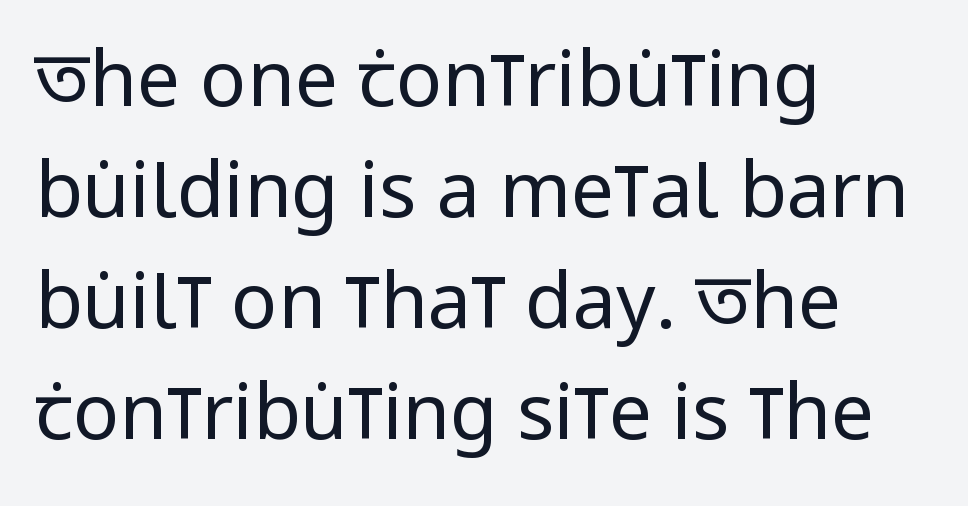
{"serif": "no", "italic": "no", "bold": "no", "weight": "regular", "width": "condensed", "stroke_contrast": "low", "x_height": "large", "monospaced": "no", "underline": "no", "align": "left", "line_spacing": "normal", "line_spacing_ratio": 1.44, "letter_spacing": "normal", "letter_spacing_em": 0.0, "glyph_px": 77}
